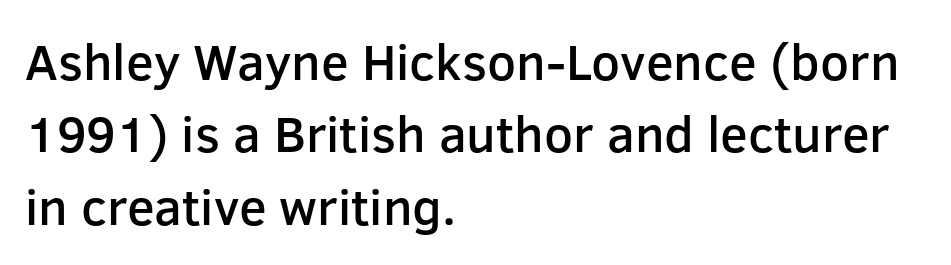
The image shows 51 px semibold sans-serif type, upright; set left-aligned, normal line spacing (1.42x), normal letter spacing, not underlined; low stroke contrast and a medium x-height.
